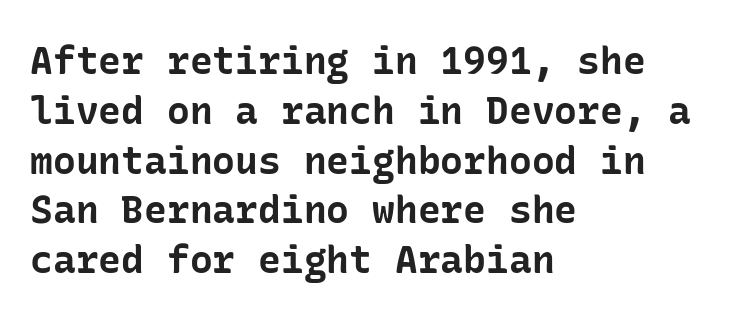
Short and long lines alike share a common starting point at left. The glyphs in this specimen are sans serif. Honestly, the row spacing looks completely unremarkable. Unlike italic type, these characters show no tilt at all.
